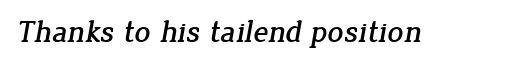
Glyph-to-glyph distance matches everyday printed text. Serifs: yes, visible at the terminals of the letterforms. The letters advance in unequal steps, a hallmark of proportional type. Plain, unruled lines of type.
